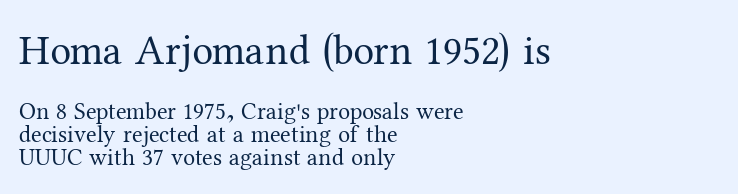
{"serif": "yes", "italic": "no", "bold": "no", "weight": "regular", "width": "normal", "stroke_contrast": "medium", "x_height": "medium", "monospaced": "no", "underline": "no", "align": "left", "line_spacing": "tight", "line_spacing_ratio": 0.96, "letter_spacing": "normal", "letter_spacing_em": 0.0, "larger_block": "first", "size_ratio": 1.75, "glyph_px": 42}
